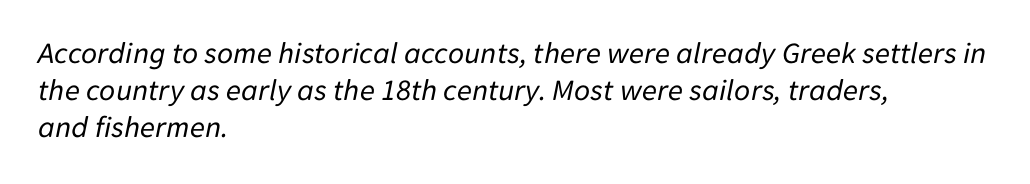
This is oblique type, the kind used for emphasis or titles. Heaviness? Minimal to ordinary, like unemphasized prose. The horizontal fit of the characters is conventional and even. The gap between lines stays unmarked. The paragraph shown leans on its left margin. The letters advance in unequal steps, a hallmark of proportional type.
